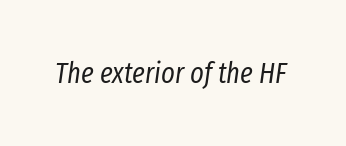
Q: Is the text bold? A: No.
Q: Is the text italic (slanted)? A: Yes, it leans right by about 8 degrees.
Q: Is the text underlined? A: No.
Q: Is the spacing between letters normal or unusually wide? A: Normal.
Q: Width (condensed, normal, or wide)? A: Condensed.
Q: Stroke contrast? A: Low.
Q: x-height? A: Medium.
Q: Monospaced? A: No.
